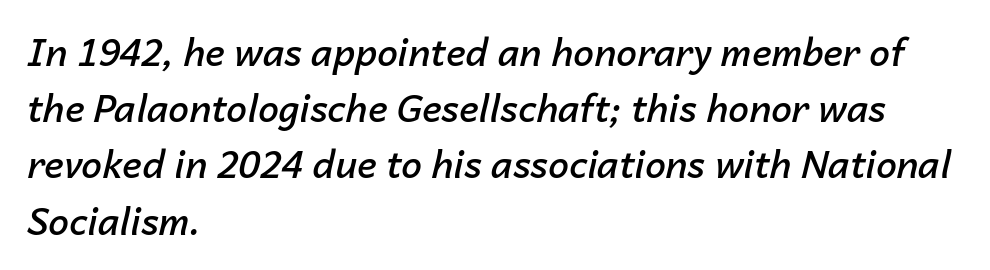
Q: Is the text bold? A: Semi-bold.
Q: Is the text italic (slanted)? A: Yes, it leans right by about 14 degrees.
Q: Is the text underlined? A: No.
Q: How is the paragraph aligned? A: Left-aligned.
Q: Is the spacing between letters normal or unusually wide? A: Normal.
Q: Is the spacing between lines tight, normal or loose? A: Normal.
Q: Width (condensed, normal, or wide)? A: Normal.
Q: Stroke contrast? A: Low.
Q: x-height? A: Medium.
Q: Monospaced? A: No.
